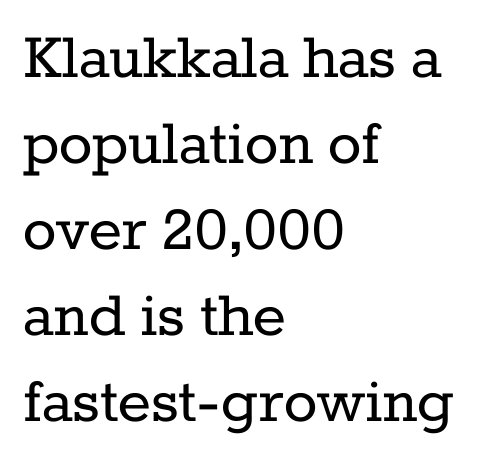
Q: Is the text bold? A: No.
Q: Is the text italic (slanted)? A: No, it is upright.
Q: Is the typeface a serif or a sans-serif typeface? A: Serif.
Q: Is the text underlined? A: No.
Q: How is the paragraph aligned? A: Left-aligned.
Q: Is the spacing between letters normal or unusually wide? A: Normal.
Q: Width (condensed, normal, or wide)? A: Normal.
Q: Stroke contrast? A: Low.
Q: x-height? A: Medium.
Q: Monospaced? A: No.
